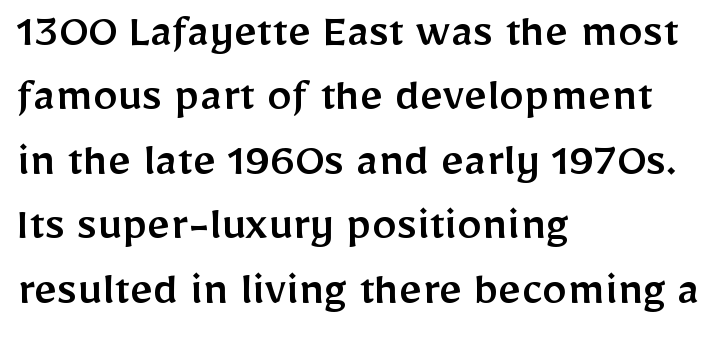
A typesetter would call this zero additional tracking. Serifs: no, the terminals of the letterforms are clean. This sample keeps an unexceptional amount of space between lines. Proportional: the letters do not fall into vertical columns. Bare-footed words on every line. The paragraph shown leans on its left margin.
